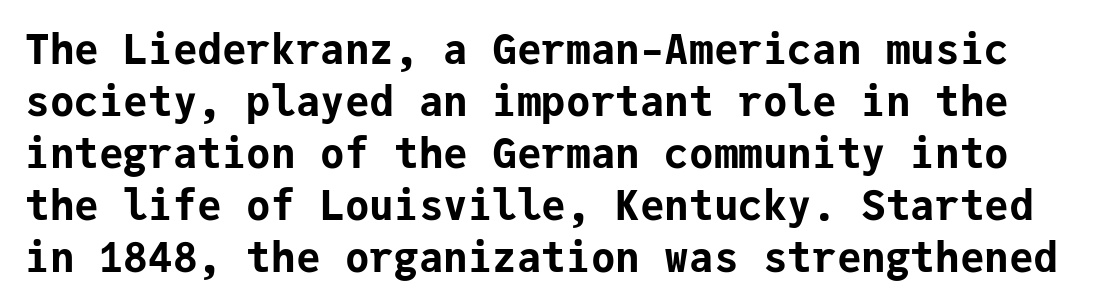
{"serif": "no", "italic": "no", "bold": "yes", "weight": "bold", "width": "normal", "stroke_contrast": "low", "x_height": "medium", "monospaced": "yes", "underline": "no", "line_spacing": "normal", "line_spacing_ratio": 1.27, "letter_spacing": "normal", "letter_spacing_em": 0.0, "glyph_px": 41}
